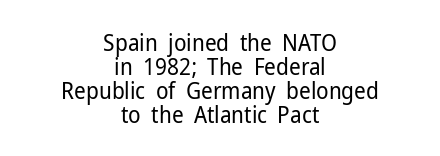
Q: Is the text bold? A: No.
Q: Is the text italic (slanted)? A: No, it is upright.
Q: Is the text underlined? A: No.
Q: How is the paragraph aligned? A: Centered.
Q: Is the spacing between letters normal or unusually wide? A: Normal.
Q: Is the spacing between lines tight, normal or loose? A: Tight.
